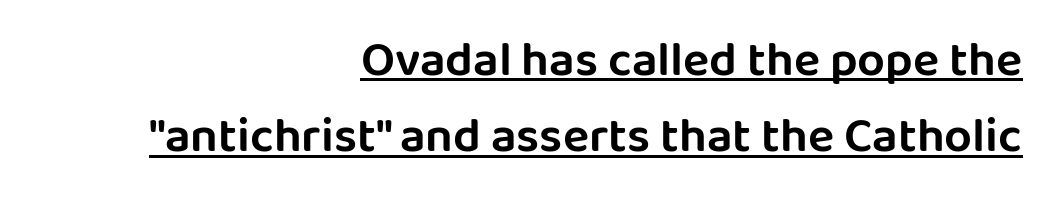
The image shows 49 px sans-serif type, upright; set right-aligned, normal line spacing (1.56x), normal letter spacing, underlined; low stroke contrast and a large x-height.
